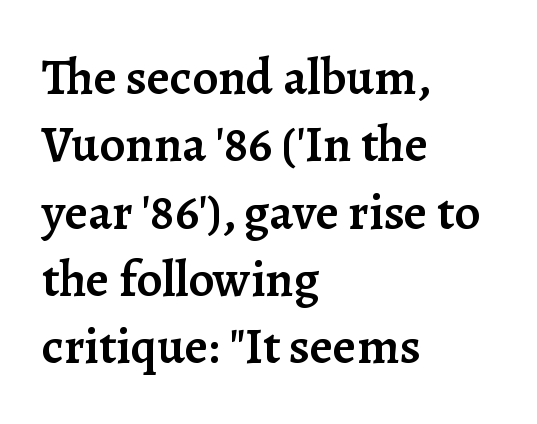
Q: Is the text bold? A: Semi-bold.
Q: Is the text italic (slanted)? A: No, it is upright.
Q: Is the typeface a serif or a sans-serif typeface? A: Serif.
Q: Is the text underlined? A: No.
Q: How is the paragraph aligned? A: Left-aligned.
Q: Is the spacing between letters normal or unusually wide? A: Normal.
Q: Is the spacing between lines tight, normal or loose? A: Normal.
Q: Width (condensed, normal, or wide)? A: Normal.
Q: Stroke contrast? A: Low.
Q: x-height? A: Medium.
Q: Monospaced? A: No.
